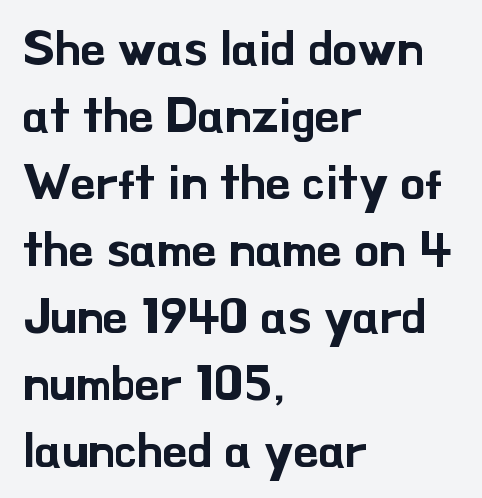
Q: Is the text italic (slanted)? A: No, it is upright.
Q: Is the typeface a serif or a sans-serif typeface? A: Sans-serif.
Q: Is the text underlined? A: No.
Q: How is the paragraph aligned? A: Left-aligned.
Q: Is the spacing between letters normal or unusually wide? A: Normal.
Q: Is the spacing between lines tight, normal or loose? A: Normal.
Q: Width (condensed, normal, or wide)? A: Normal.
Q: Stroke contrast? A: Low.
Q: x-height? A: Small.
Q: Monospaced? A: No.
